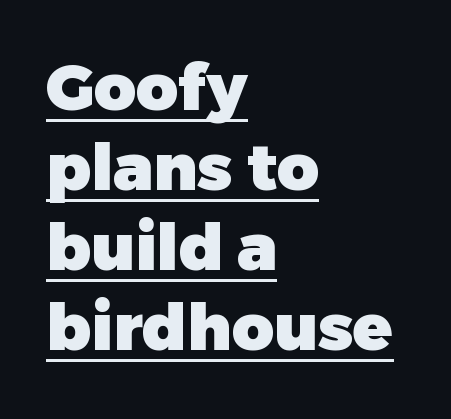
Q: Is the text bold? A: Yes.
Q: Is the text italic (slanted)? A: No, it is upright.
Q: Is the typeface a serif or a sans-serif typeface? A: Sans-serif.
Q: Is the text underlined? A: Yes.
Q: How is the paragraph aligned? A: Left-aligned.
Q: Is the spacing between letters normal or unusually wide? A: Normal.
Q: Width (condensed, normal, or wide)? A: Normal.
Q: Stroke contrast? A: Low.
Q: x-height? A: Medium.
Q: Monospaced? A: No.
